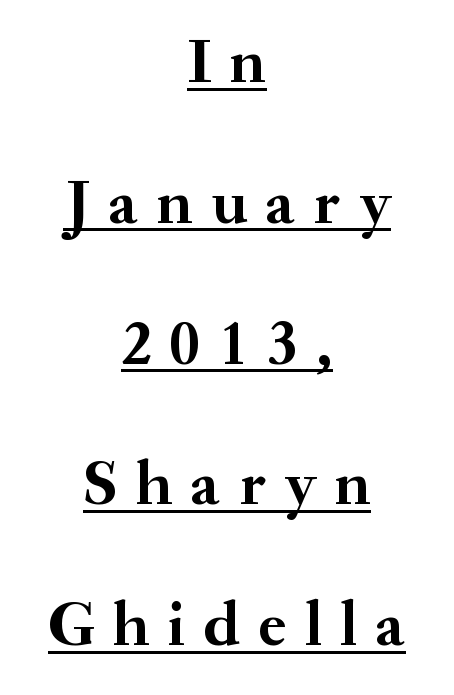
The image shows 64 px semibold serif type, upright; set centered, loose line spacing (2.2x), unusually wide letter spacing (+0.29 em), underlined; medium stroke contrast and a small x-height.
